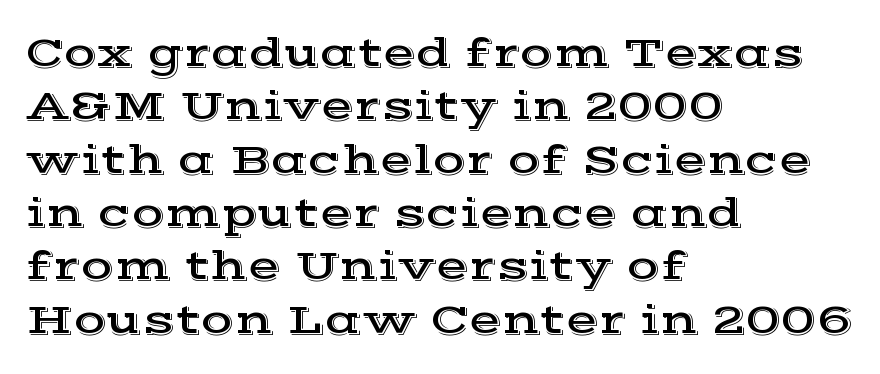
The image shows 43 px wide serif type, upright; set left-aligned, line spacing 1.24x, normal letter spacing, not underlined; a medium x-height.
